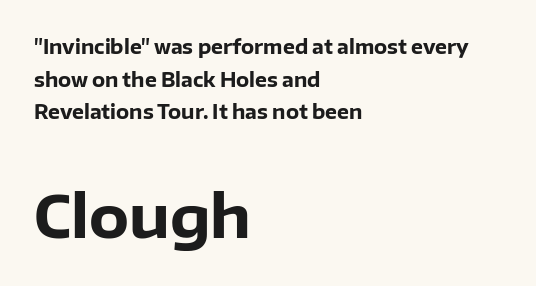
{"serif": "no", "italic": "no", "bold": "yes", "weight": "heavy", "width": "normal", "stroke_contrast": "low", "x_height": "medium", "monospaced": "no", "underline": "no", "align": "left", "line_spacing_ratio": 1.72, "letter_spacing": "normal", "letter_spacing_em": 0.0, "larger_block": "second", "size_ratio": 3.05, "glyph_px": 58}
